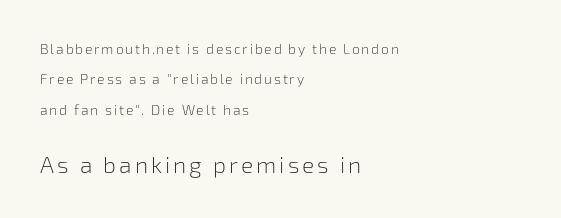
{"italic": "no", "bold": "no", "underline": "no", "align": "left", "line_spacing": "loose", "line_spacing_ratio": 2.17, "larger_block": "second", "size_ratio": 1.64, "glyph_px": 23}
